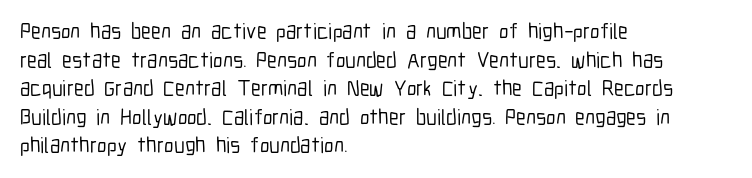
The image shows 22 px text type, upright; set left-aligned, normal line spacing (1.3x), normal letter spacing, not underlined.
